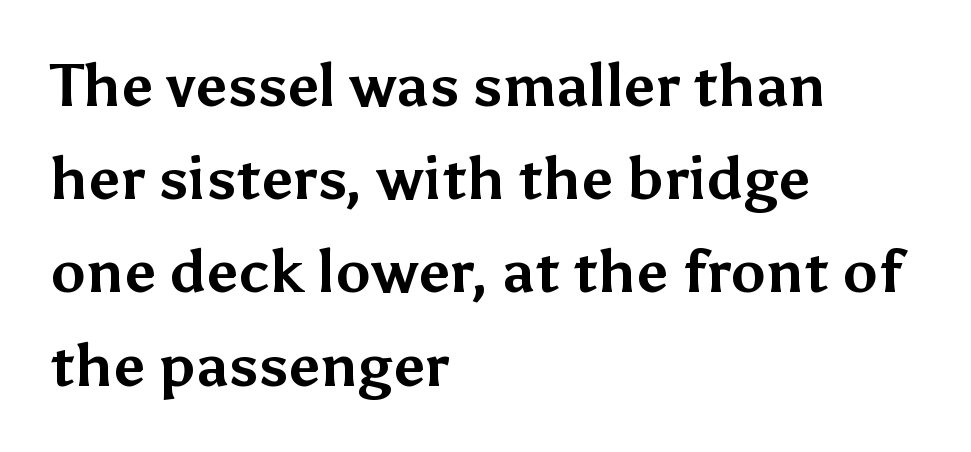
There is no visible air inserted between adjacent glyphs. Evenly set lines give the paragraph a standard silhouette. The strip under each line holds only bare page. Is this a fixed-width face? No — the glyphs have proportional, varying widths.
